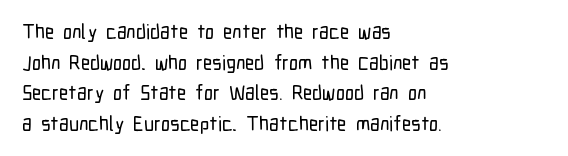
Posture: upright roman. Where is the straight margin? On the left. The passage shown stacks its lines at a standard gap. The passage shown is not underscored anywhere. The tracking reads as untouched default to a designer's eye.
